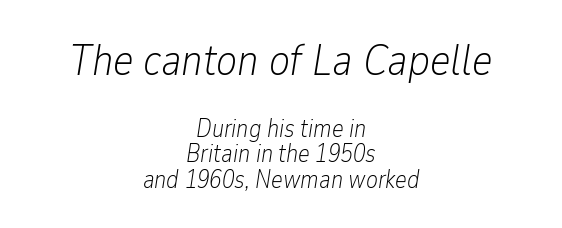
These two chunks differ in scale, with the top chunk taking the larger measure. Think of a printed novel: that variable character pitch is what you see here. Unbolded letterforms with no extra heft. Leading: reduced. A bare baseline throughout the passage. Slanted lettering throughout.
